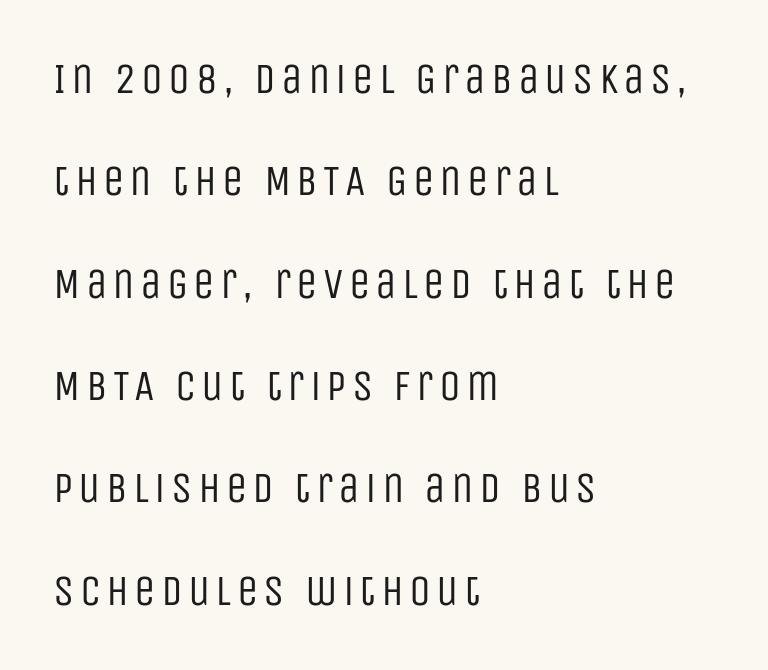
The image shows 43 px regular-weight, condensed sans-serif type, upright; set left-aligned, loose line spacing (2.38x), not underlined; low stroke contrast and a large x-height.
